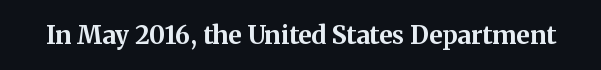
Underlining? Definitely not there. Strong, thick strokes mark this as bold type. This sample uses an upright cut, with every glyph sitting square on the baseline. A typesetter would call this zero additional tracking.
